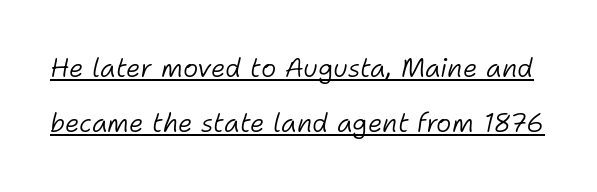
Q: Is the text bold? A: No.
Q: Is the text italic (slanted)? A: Yes, it leans right by about 11 degrees.
Q: Is the text underlined? A: Yes.
Q: Is the spacing between letters normal or unusually wide? A: Normal.
Q: Is the spacing between lines tight, normal or loose? A: Loose.
